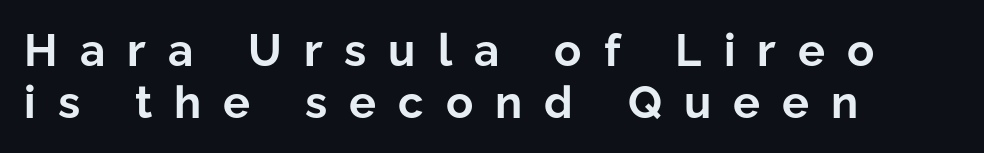
Spacing verdict: proportional, widths tailored to each character. The passage shown is typeset with a sans-serif family. Rule under the text: the space is simply empty. Does the copy run flush right? No — it runs flush left. Display-style spreading of the glyphs; the letterfit is very open.
